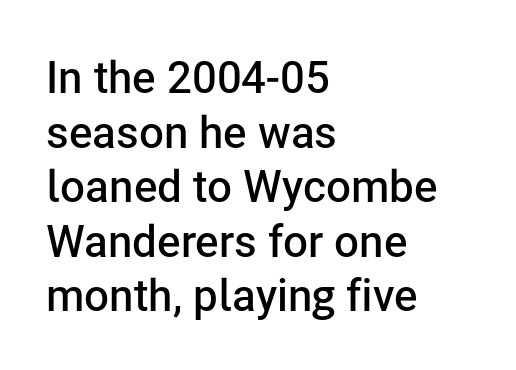
The image shows 44 px semibold sans-serif type, upright; set left-aligned, line spacing 1.24x, normal letter spacing, not underlined; low stroke contrast and a medium x-height.
